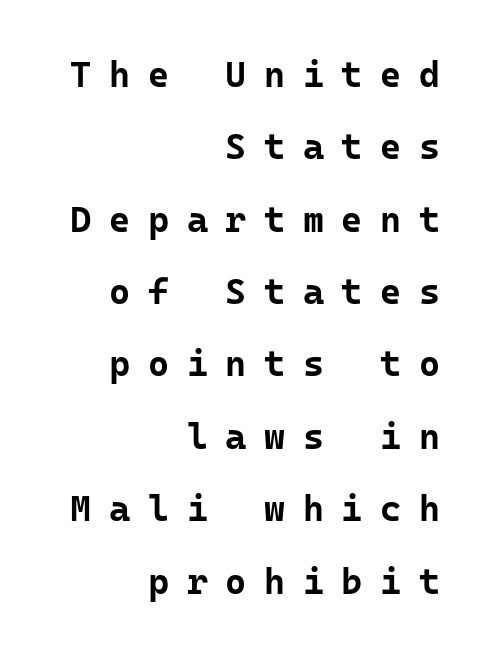
{"serif": "no", "italic": "no", "bold": "yes", "weight": "bold", "width": "normal", "stroke_contrast": "low", "x_height": "medium", "monospaced": "yes", "underline": "no", "align": "right", "line_spacing": "loose", "line_spacing_ratio": 2.01, "letter_spacing": "wide", "letter_spacing_em": 0.49, "glyph_px": 36}
